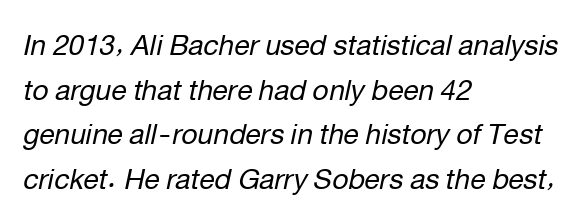
The image shows 28 px regular-weight type, italic (leaning right); set left-aligned, normal line spacing (1.59x), normal letter spacing, not underlined; low stroke contrast and a medium x-height.
